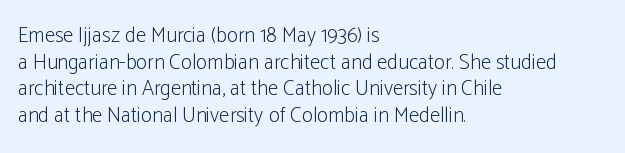
Summary of weight: not heavy and not bold. The vertical gap from one line to the next is medium. The type is set solid horizontally, with unmodified tracking. No italicization has been applied; the sample stays upright. The paragraph shown leans on its left margin. The gap between lines stays unmarked.
